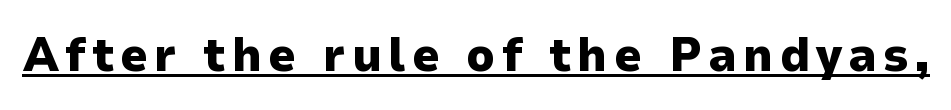
Q: Is the text bold? A: Yes.
Q: Is the text italic (slanted)? A: No, it is upright.
Q: Is the typeface a serif or a sans-serif typeface? A: Sans-serif.
Q: Is the text underlined? A: Yes.
Q: Width (condensed, normal, or wide)? A: Normal.
Q: Stroke contrast? A: Low.
Q: x-height? A: Medium.
Q: Monospaced? A: No.
